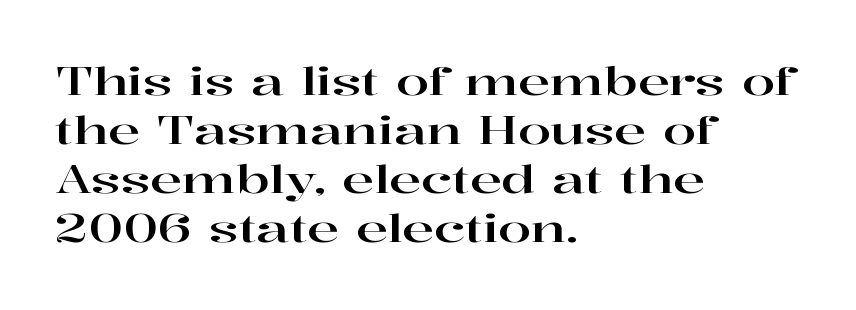
{"serif": "yes", "italic": "no", "width": "wide", "stroke_contrast": "high", "x_height": "medium", "monospaced": "no", "underline": "no", "align": "left", "line_spacing": "normal", "line_spacing_ratio": 1.29, "letter_spacing": "normal", "letter_spacing_em": 0.0, "glyph_px": 38}
